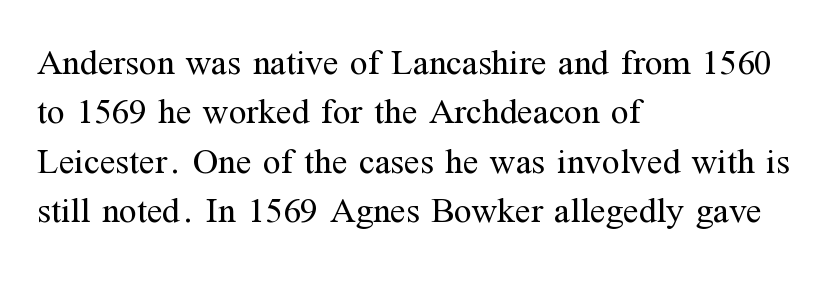
Characters follow at the spacing the type designer built in. No italicization has been applied; the sample stays upright. Is this a sans? No — the strokes have serifs. The space between consecutive lines is moderate. Stems here are at most as thick as an everyday book face. Reading down the block, your eye returns to a fixed left position each line.
